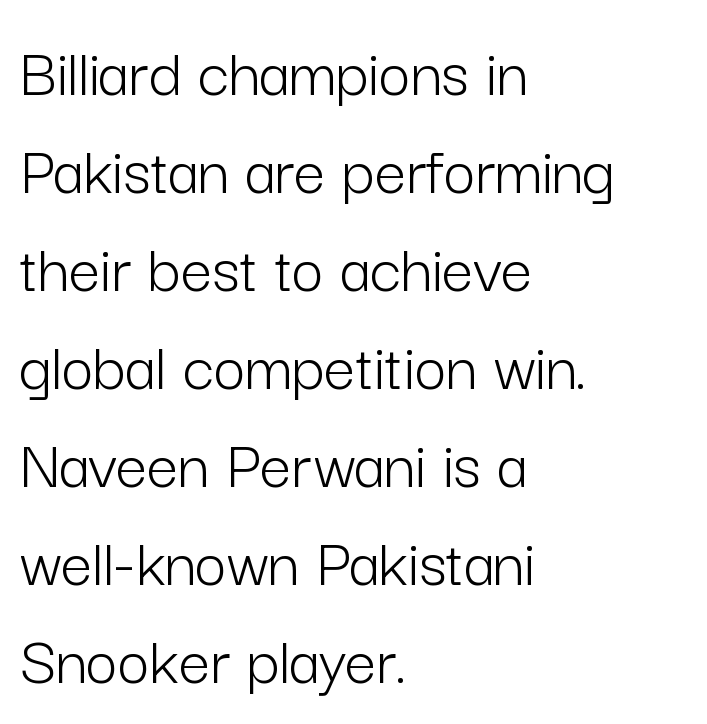
{"serif": "no", "italic": "no", "bold": "no", "weight": "light", "width": "normal", "stroke_contrast": "low", "x_height": "medium", "monospaced": "no", "underline": "no", "align": "left", "line_spacing": "normal", "line_spacing_ratio": 1.4, "letter_spacing": "normal", "letter_spacing_em": 0.0, "glyph_px": 70}
